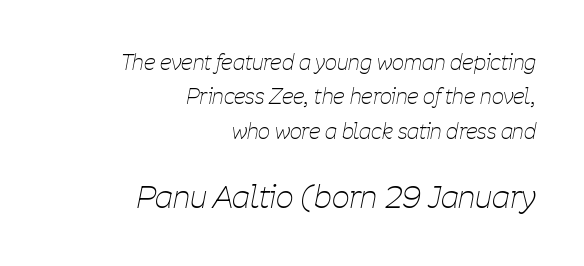
Any mark beneath the type? The region is blank. Here the glyphs are tracked normally, forming tight word shapes. A typesetter would mark this as italic. The designer gave the closing block more size than the opening block.
